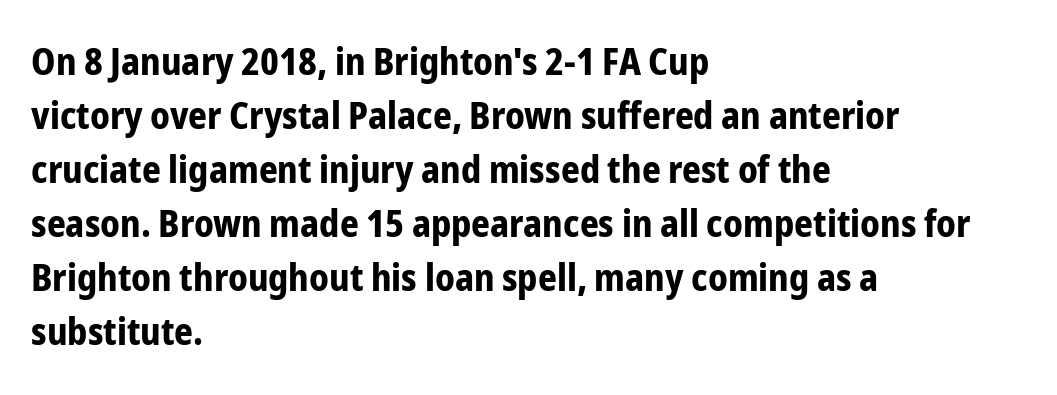
There is no visible air inserted between adjacent glyphs. Varying glyph widths throughout — classic text-font behaviour. This rendering employs a face without finishing strokes, i.e., a sans-serif. The words here are not underlined.
